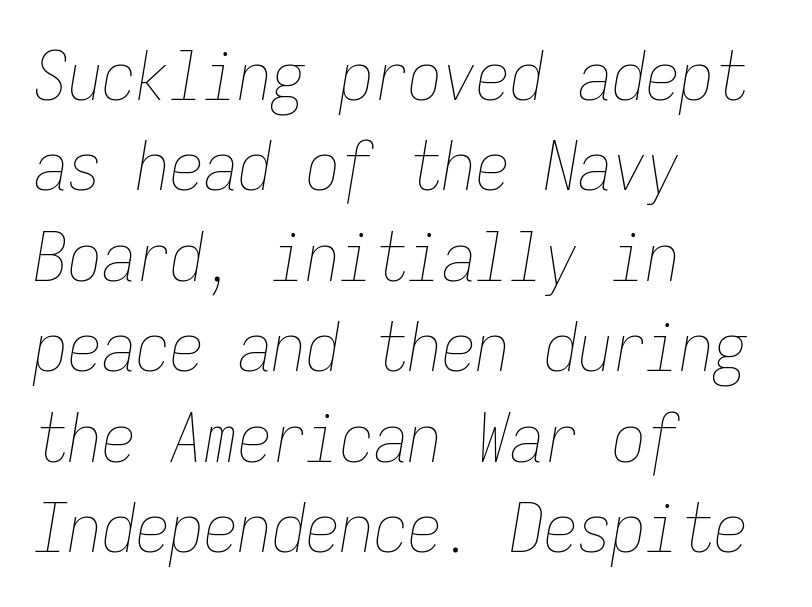
{"italic": "yes", "lean": "right", "slant_degrees": 9, "bold": "no", "weight": "thin", "width": "condensed", "stroke_contrast": "low", "x_height": "medium", "monospaced": "yes", "underline": "no", "align": "left", "line_spacing": "normal", "line_spacing_ratio": 1.33, "letter_spacing": "normal", "letter_spacing_em": 0.0, "glyph_px": 68}
